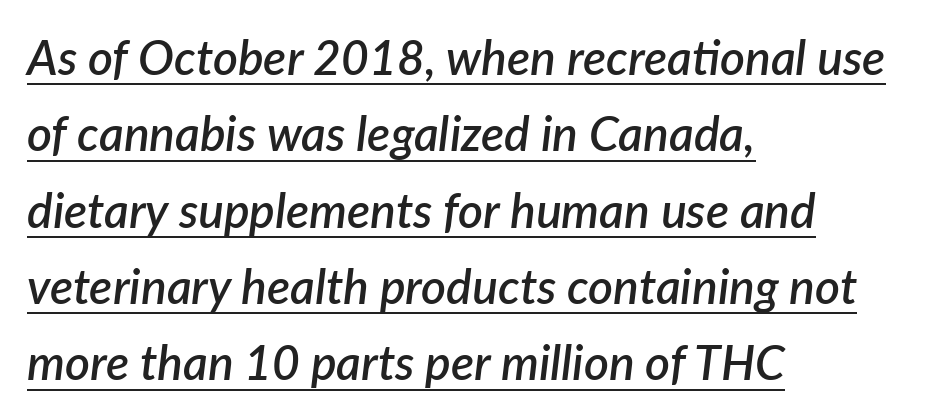
The image shows 48 px semibold type, italic (leaning right); set left-aligned, normal line spacing (1.59x), normal letter spacing, underlined; low stroke contrast and a medium x-height.
